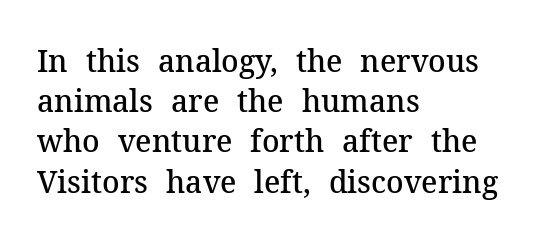
{"serif": "yes", "italic": "no", "bold": "semi", "weight": "semibold", "width": "normal", "stroke_contrast": "medium", "x_height": "medium", "monospaced": "no", "underline": "no", "align": "left", "line_spacing": "normal", "line_spacing_ratio": 1.34, "letter_spacing": "normal", "letter_spacing_em": 0.0, "glyph_px": 30}
